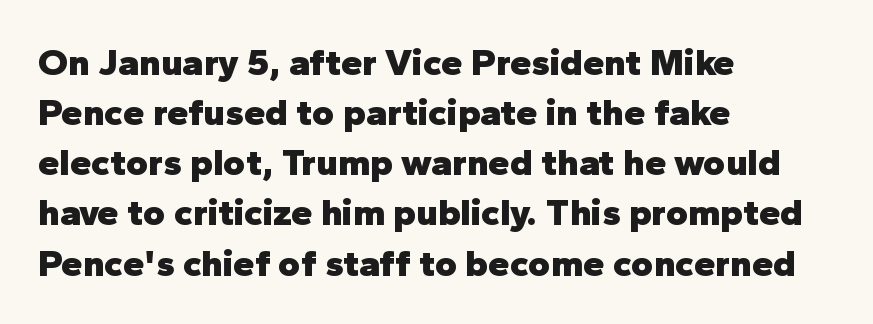
The image shows 38 px heavy sans-serif type, upright; set left-aligned, normal line spacing (1.32x), normal letter spacing, not underlined; low stroke contrast and a medium x-height.
